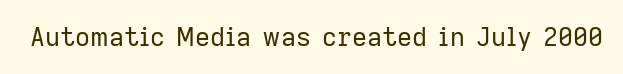
{"italic": "no", "bold": "no", "underline": "no", "letter_spacing": "normal", "letter_spacing_em": 0.0, "glyph_px": 26}
